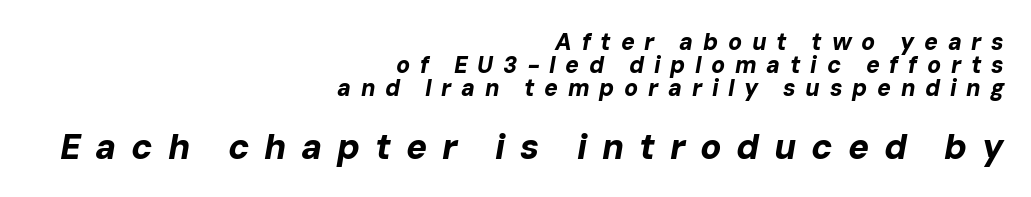
Note: smaller setting up top, larger setting below. Loose tracking; the words dissolve into strings of separated letters. These lines were composed using italics. These lines carry a lot of weight — the face is fully bold. These lines stack with their right ends in a neat column.
